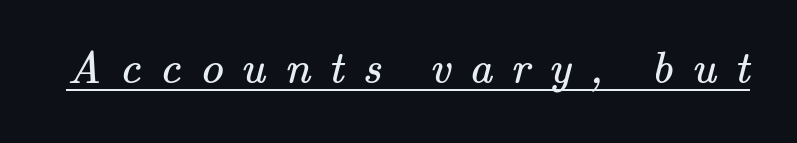
The image shows 46 px regular-weight serif type; set unusually wide letter spacing (+0.4 em), underlined; medium stroke contrast and a small x-height.
